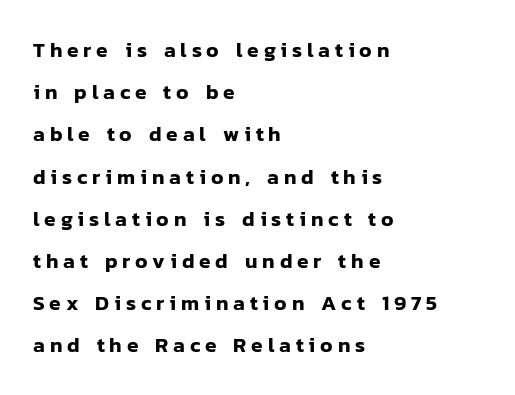
Q: Is the text italic (slanted)? A: No, it is upright.
Q: Is the text underlined? A: No.
Q: How is the paragraph aligned? A: Left-aligned.
Q: Is the spacing between letters normal or unusually wide? A: Unusually wide.
Q: Is the spacing between lines tight, normal or loose? A: Loose.
